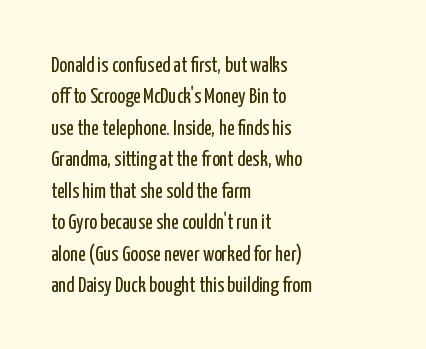
Q: Is the text bold? A: No.
Q: Is the text italic (slanted)? A: No, it is upright.
Q: Is the text underlined? A: No.
Q: How is the paragraph aligned? A: Left-aligned.
Q: Is the spacing between letters normal or unusually wide? A: Normal.
Q: Is the spacing between lines tight, normal or loose? A: Normal.
